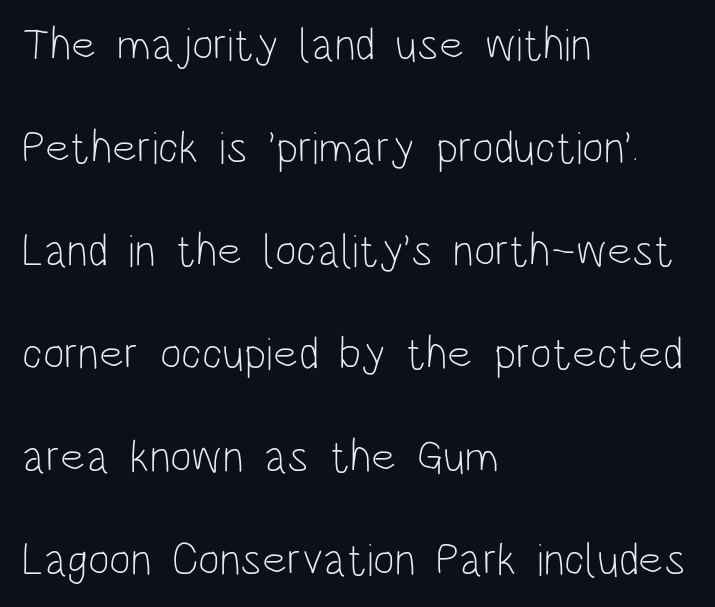
{"serif": "no", "italic": "no", "bold": "no", "weight": "light", "width": "condensed", "stroke_contrast": "low", "x_height": "large", "monospaced": "no", "underline": "no", "align": "left", "line_spacing": "loose", "line_spacing_ratio": 2.24, "letter_spacing": "normal", "letter_spacing_em": 0.0, "glyph_px": 46}
